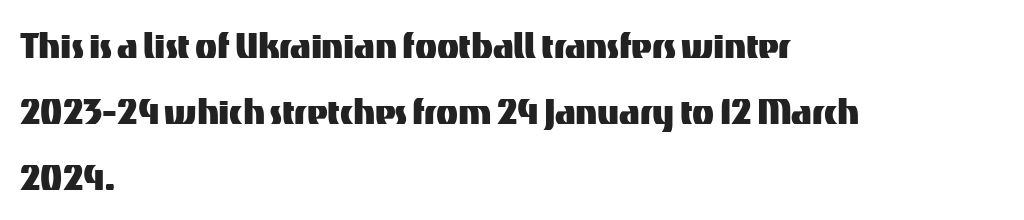
Q: Is the text italic (slanted)? A: No, it is upright.
Q: Is the typeface a serif or a sans-serif typeface? A: Sans-serif.
Q: Is the text underlined? A: No.
Q: How is the paragraph aligned? A: Left-aligned.
Q: Is the spacing between letters normal or unusually wide? A: Normal.
Q: Is the spacing between lines tight, normal or loose? A: Normal.
Q: Width (condensed, normal, or wide)? A: Normal.
Q: Stroke contrast? A: Medium.
Q: x-height? A: Medium.
Q: Monospaced? A: No.
